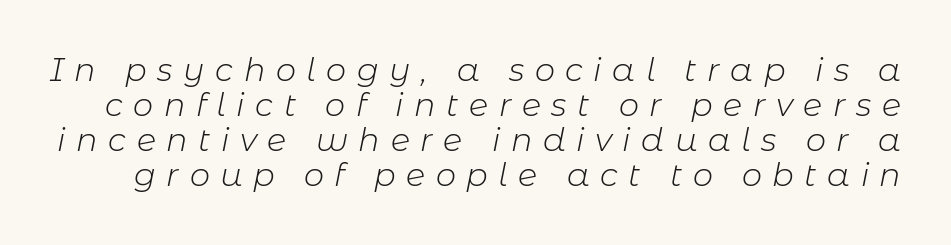
The image shows 32 px light type, italic (leaning right); set tight line spacing (1.09x), unusually wide letter spacing (+0.33 em), not underlined; low stroke contrast and a medium x-height.
